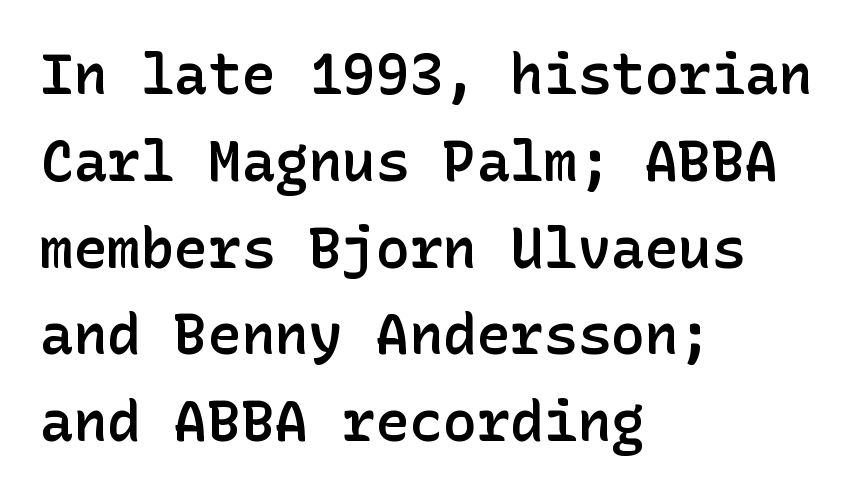
This rendering employs a face without finishing strokes, i.e., a sans-serif. Summary of vertical rhythm: regular, with standard interline spacing. Reading down the block, your eye returns to a fixed left position each line. Underlining? Definitely not there.
